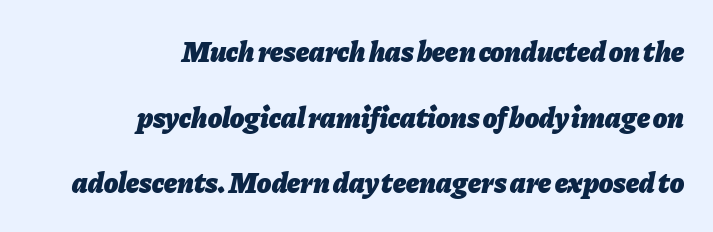
The image shows 29 px heavy type, italic (leaning right); set right-aligned, loose line spacing (2.26x), normal letter spacing, not underlined; low stroke contrast and a medium x-height.
